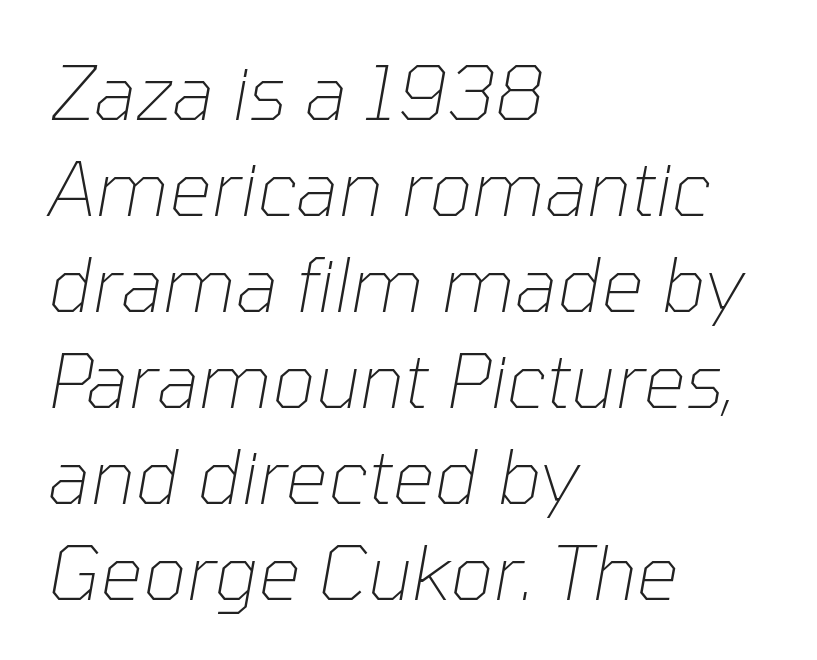
Q: Is the text bold? A: No.
Q: Is the text italic (slanted)? A: Yes, it leans right by about 10 degrees.
Q: Is the text underlined? A: No.
Q: How is the paragraph aligned? A: Left-aligned.
Q: Is the spacing between letters normal or unusually wide? A: Normal.
Q: Is the spacing between lines tight, normal or loose? A: Normal.
Q: Width (condensed, normal, or wide)? A: Normal.
Q: Stroke contrast? A: Low.
Q: x-height? A: Medium.
Q: Monospaced? A: No.
